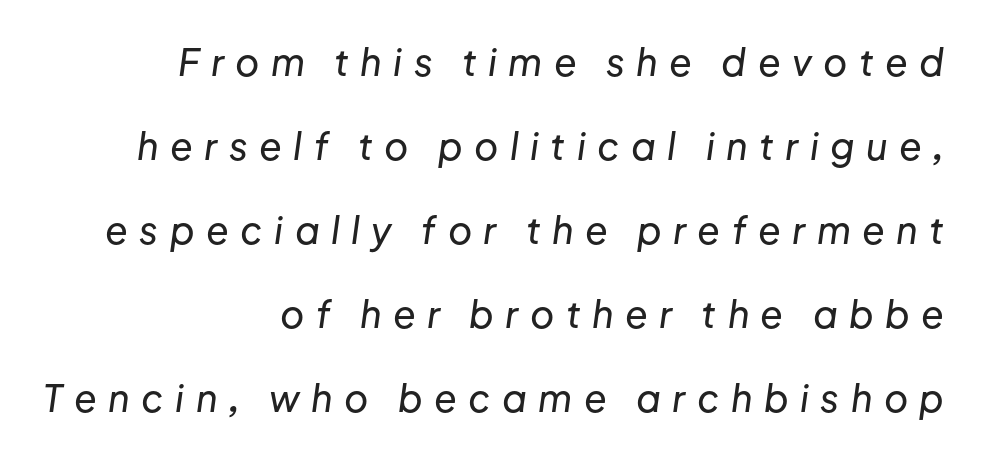
Q: Is the text italic (slanted)? A: Yes, it leans right by about 8 degrees.
Q: Is the text underlined? A: No.
Q: How is the paragraph aligned? A: Right-aligned.
Q: Is the spacing between letters normal or unusually wide? A: Unusually wide.
Q: Is the spacing between lines tight, normal or loose? A: Loose.
Q: Width (condensed, normal, or wide)? A: Normal.
Q: Stroke contrast? A: Low.
Q: x-height? A: Medium.
Q: Monospaced? A: No.
